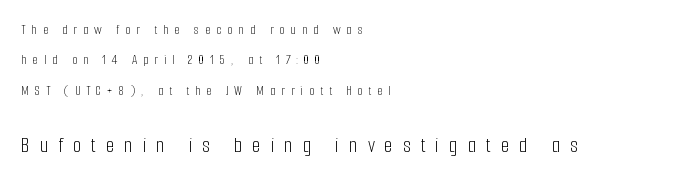
The image shows 23 px text type, upright; set left-aligned, loose line spacing (2.17x), unusually wide letter spacing (+0.42 em), not underlined; the second (bottom) block is 1.64x larger.
